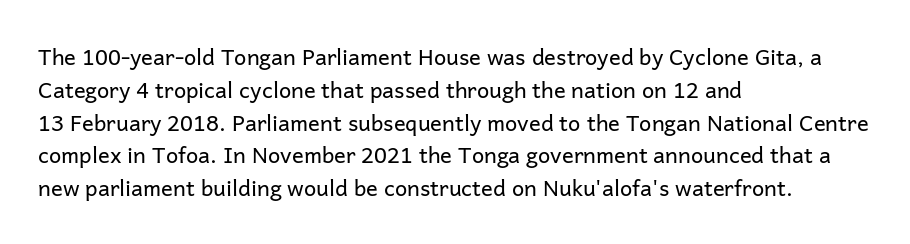
Q: Is the text bold? A: No.
Q: Is the text italic (slanted)? A: No, it is upright.
Q: Is the text underlined? A: No.
Q: How is the paragraph aligned? A: Left-aligned.
Q: Is the spacing between letters normal or unusually wide? A: Normal.
Q: Is the spacing between lines tight, normal or loose? A: Normal.
